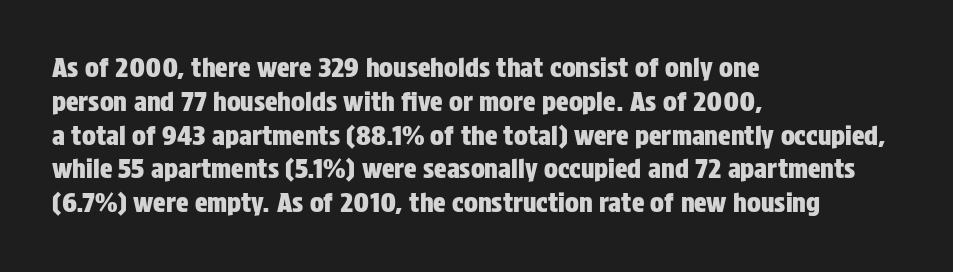
Q: Is the text italic (slanted)? A: No, it is upright.
Q: Is the text underlined? A: No.
Q: How is the paragraph aligned? A: Left-aligned.
Q: Is the spacing between letters normal or unusually wide? A: Normal.
Q: Is the spacing between lines tight, normal or loose? A: Normal.
